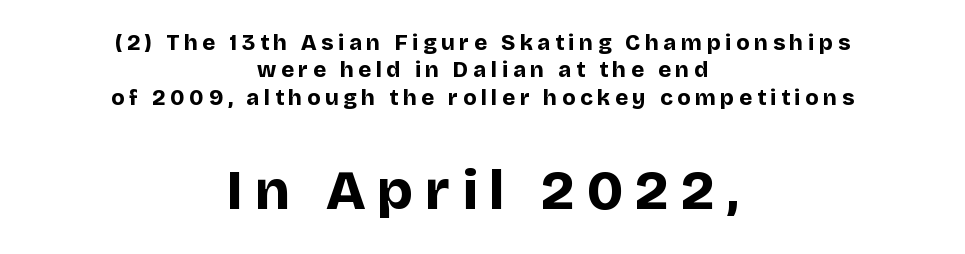
Q: Is the text bold? A: Yes.
Q: Is the text italic (slanted)? A: No, it is upright.
Q: Is the typeface a serif or a sans-serif typeface? A: Sans-serif.
Q: Is the text underlined? A: No.
Q: How is the paragraph aligned? A: Centered.
Q: Is the spacing between letters normal or unusually wide? A: Unusually wide.
Q: Which block of text is set in a larger size, the first (top) or the second (bottom)? A: The second (bottom) one.
Q: Width (condensed, normal, or wide)? A: Normal.
Q: Stroke contrast? A: Low.
Q: x-height? A: Large.
Q: Monospaced? A: No.
